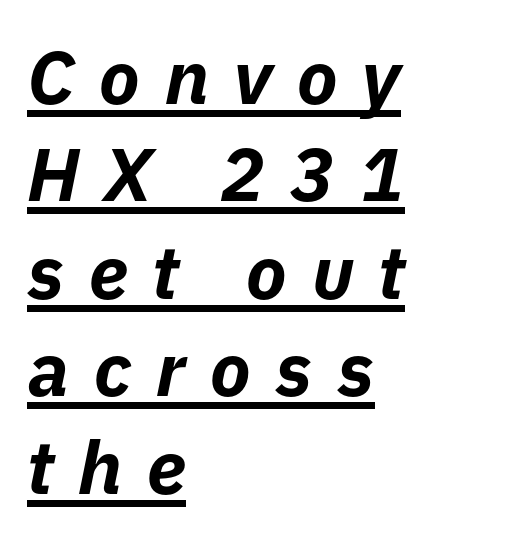
This sample uses an oblique cut, with every glyph tilted off the vertical. Notice how descenders clear the ascenders below comfortably — that's standard leading. This sample uses expanded letter spacing, leaving extra air between glyphs. Notice how thick the strokes are: this is what a full bold looks like. The paragraph has a hard left edge and a soft right edge.
